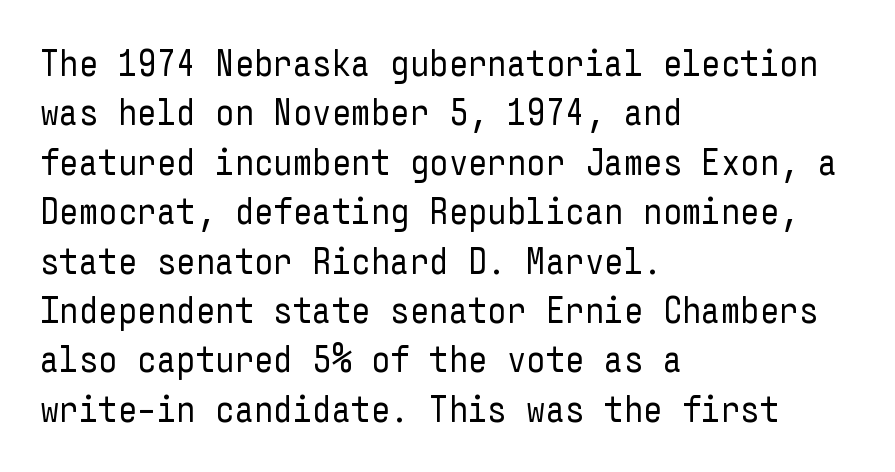
{"serif": "no", "italic": "no", "bold": "no", "weight": "regular", "width": "condensed", "stroke_contrast": "low", "x_height": "medium", "underline": "no", "align": "left", "line_spacing": "normal", "line_spacing_ratio": 1.3, "letter_spacing": "normal", "letter_spacing_em": 0.0, "glyph_px": 38}
